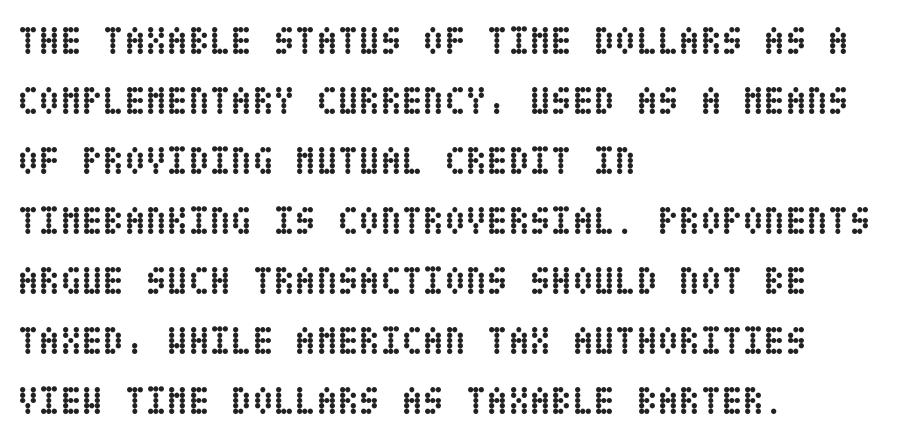
This rendering features lettering with no underline. I'd describe the lettering as bold — thick and assertive. This rendering uses left alignment, leaving the right contour irregular. The space between consecutive lines is moderate.
